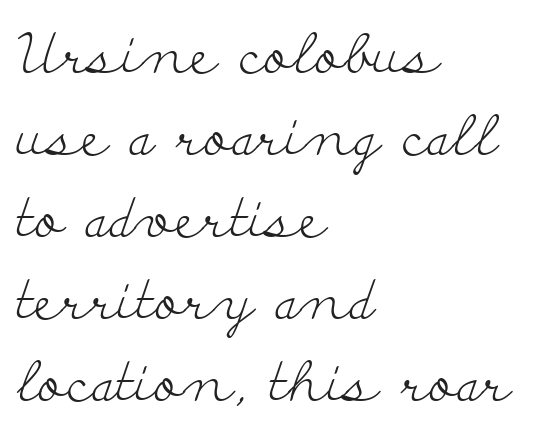
The image shows 55 px light, wide serif type; set left-aligned, normal line spacing (1.49x), normal letter spacing, not underlined; low stroke contrast and a small x-height.
